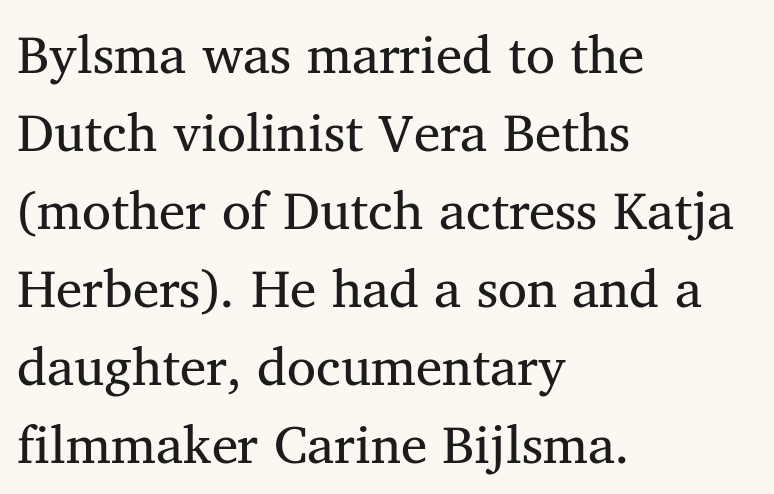
{"serif": "yes", "bold": "no", "weight": "regular", "width": "normal", "stroke_contrast": "medium", "x_height": "medium", "monospaced": "no", "underline": "no", "align": "left", "line_spacing": "normal", "line_spacing_ratio": 1.47, "letter_spacing": "normal", "letter_spacing_em": 0.0, "glyph_px": 53}
